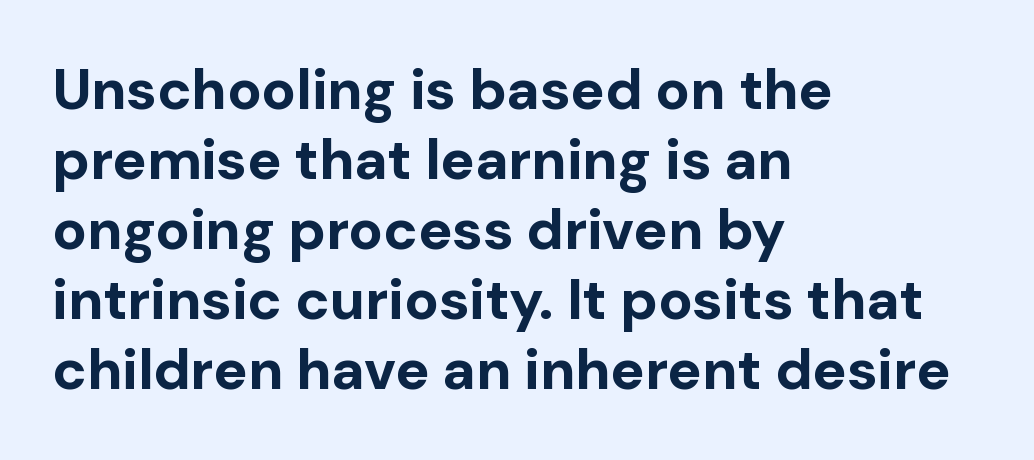
{"serif": "no", "italic": "no", "bold": "yes", "weight": "bold", "width": "normal", "stroke_contrast": "low", "x_height": "medium", "monospaced": "no", "underline": "no", "align": "left", "line_spacing_ratio": 1.23, "letter_spacing": "normal", "letter_spacing_em": 0.0, "glyph_px": 57}
